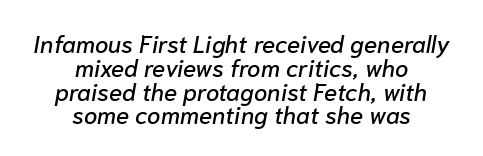
Q: Is the text italic (slanted)? A: Yes, it leans right by about 10 degrees.
Q: Is the text underlined? A: No.
Q: How is the paragraph aligned? A: Centered.
Q: Is the spacing between letters normal or unusually wide? A: Normal.
Q: Is the spacing between lines tight, normal or loose? A: Tight.
